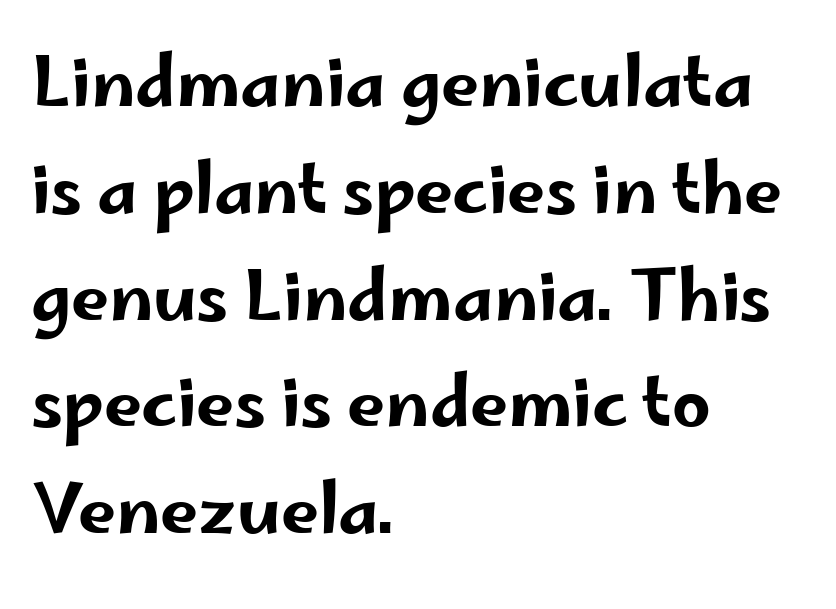
The letters stand straight up with perfectly vertical stems. You could not count columns in this text — the font is proportionally spaced. Short note: letters normally spaced. The paragraph shown leans on its left margin.
